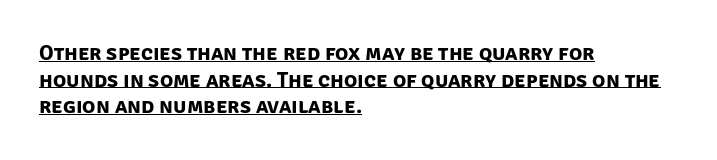
{"bold": "yes", "underline": "yes", "align": "left", "line_spacing_ratio": 1.21, "letter_spacing": "normal", "letter_spacing_em": 0.0, "glyph_px": 22}
